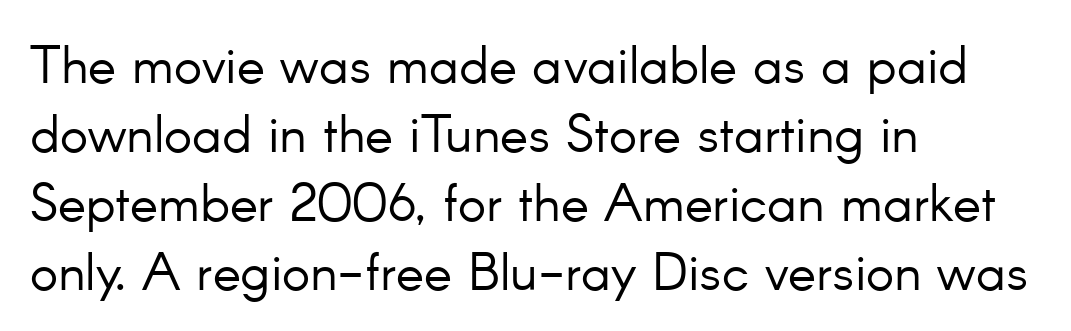
The image shows 53 px light sans-serif type, upright; set left-aligned, normal line spacing (1.3x), normal letter spacing, not underlined; low stroke contrast and a small x-height.
